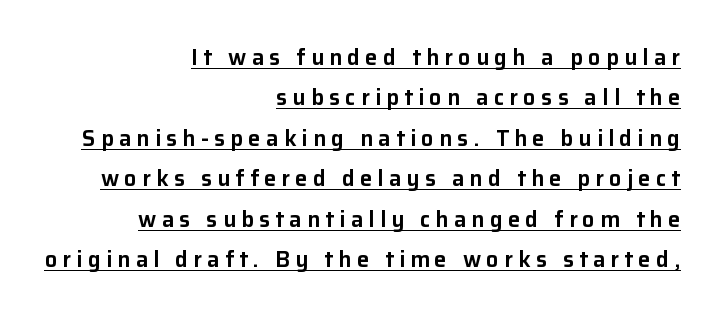
{"italic": "no", "underline": "yes", "align": "right", "line_spacing_ratio": 1.84, "letter_spacing": "wide", "letter_spacing_em": 0.24, "glyph_px": 22}
